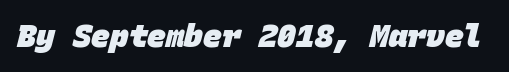
Q: Is the text bold? A: Yes.
Q: Is the typeface a serif or a sans-serif typeface? A: Sans-serif.
Q: Is the text underlined? A: No.
Q: Is the spacing between letters normal or unusually wide? A: Normal.
Q: Width (condensed, normal, or wide)? A: Normal.
Q: Stroke contrast? A: Low.
Q: x-height? A: Large.
Q: Monospaced? A: Yes.
